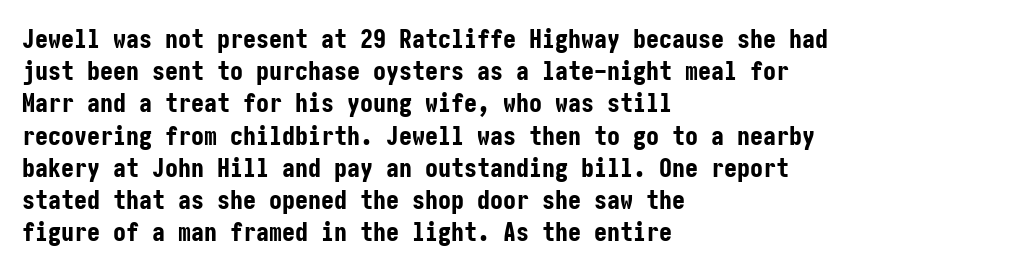
Descenders hang freely into open space. Rendered with straight, roman letterforms. The strokes are fattened all the way to bold. This rendering uses left alignment, leaving the right contour irregular.
